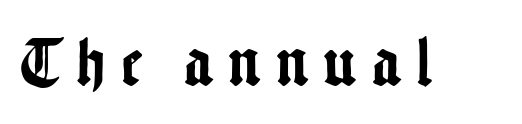
Spacing verdict: proportional, widths tailored to each character. In terms of letterspacing, this is a distinctly airy, spread setting. Check where the strokes stop: nothing finishes them off — pure sans. Ordinary non-slanted type is in use. Any mark beneath the type? The region is blank.
